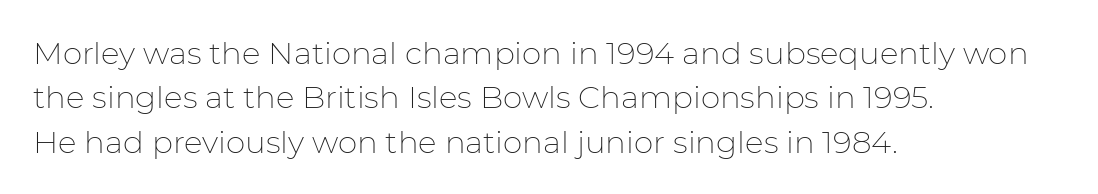
Q: Is the text bold? A: No.
Q: Is the text italic (slanted)? A: No, it is upright.
Q: Is the typeface a serif or a sans-serif typeface? A: Sans-serif.
Q: Is the text underlined? A: No.
Q: How is the paragraph aligned? A: Left-aligned.
Q: Is the spacing between letters normal or unusually wide? A: Normal.
Q: Is the spacing between lines tight, normal or loose? A: Normal.
Q: Width (condensed, normal, or wide)? A: Normal.
Q: Stroke contrast? A: Low.
Q: x-height? A: Medium.
Q: Monospaced? A: No.
